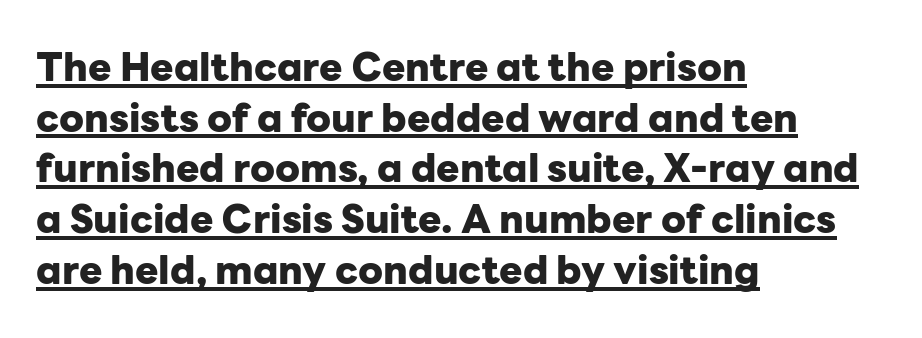
{"serif": "no", "italic": "no", "bold": "yes", "weight": "heavy", "width": "normal", "stroke_contrast": "low", "x_height": "medium", "monospaced": "no", "underline": "yes", "align": "left", "line_spacing": "normal", "line_spacing_ratio": 1.3, "letter_spacing": "normal", "letter_spacing_em": 0.0, "glyph_px": 39}
